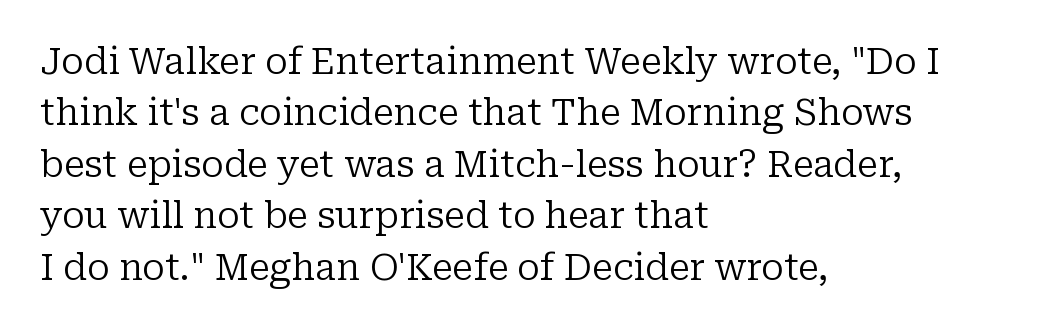
{"serif": "yes", "italic": "no", "bold": "no", "weight": "regular", "width": "normal", "stroke_contrast": "low", "x_height": "medium", "monospaced": "no", "underline": "no", "align": "left", "line_spacing": "normal", "line_spacing_ratio": 1.43, "letter_spacing": "normal", "letter_spacing_em": 0.0, "glyph_px": 36}
